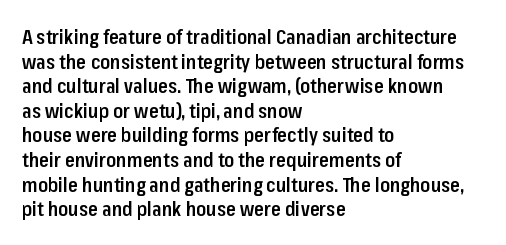
The image shows 20 px text type, upright; set left-aligned, line spacing 1.23x, normal letter spacing, not underlined.
